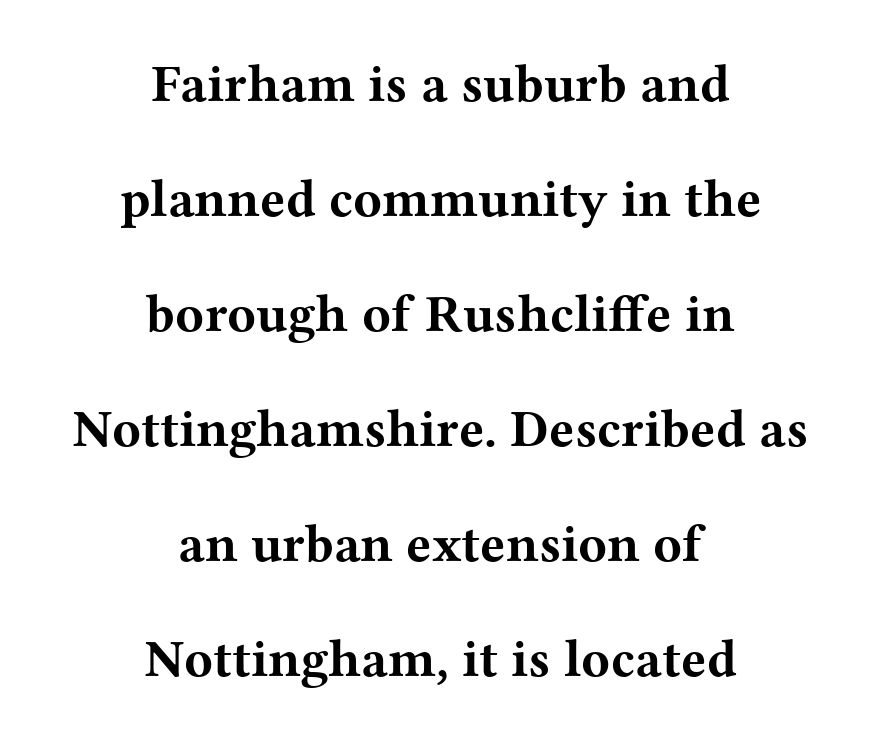
Q: Is the text bold? A: Yes.
Q: Is the text italic (slanted)? A: No, it is upright.
Q: Is the typeface a serif or a sans-serif typeface? A: Serif.
Q: Is the text underlined? A: No.
Q: How is the paragraph aligned? A: Centered.
Q: Is the spacing between letters normal or unusually wide? A: Normal.
Q: Is the spacing between lines tight, normal or loose? A: Loose.
Q: Width (condensed, normal, or wide)? A: Wide.
Q: Stroke contrast? A: Medium.
Q: x-height? A: Medium.
Q: Monospaced? A: No.
